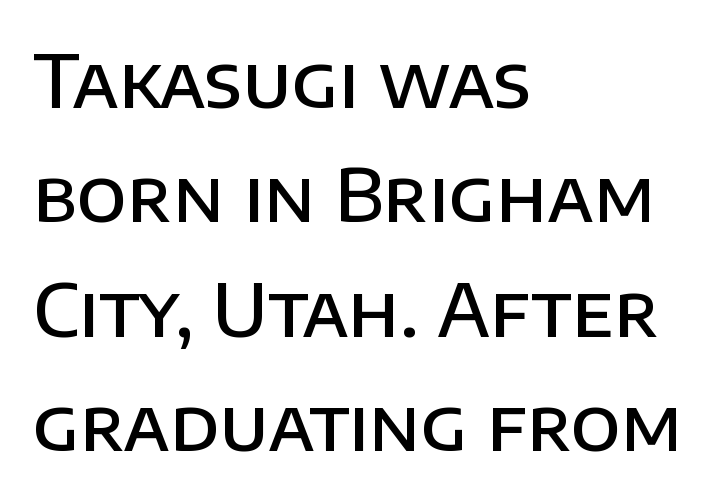
{"serif": "no", "italic": "no", "bold": "semi", "weight": "semibold", "width": "normal", "stroke_contrast": "low", "x_height": "large", "monospaced": "no", "underline": "no", "align": "left", "line_spacing": "normal", "line_spacing_ratio": 1.59, "letter_spacing": "normal", "letter_spacing_em": 0.0, "glyph_px": 72}
